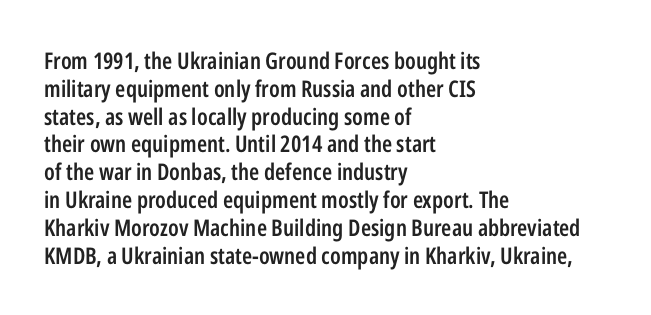
{"italic": "no", "bold": "semi", "underline": "no", "align": "left", "line_spacing_ratio": 1.21, "letter_spacing": "normal", "letter_spacing_em": 0.0, "glyph_px": 23}
